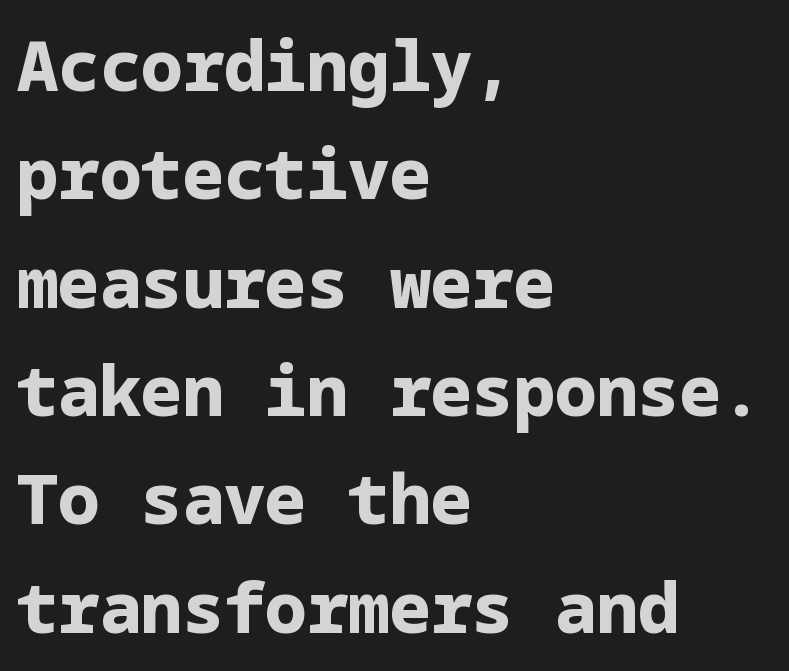
Q: Is the text bold? A: Yes.
Q: Is the text italic (slanted)? A: No, it is upright.
Q: Is the typeface a serif or a sans-serif typeface? A: Sans-serif.
Q: Is the text underlined? A: No.
Q: How is the paragraph aligned? A: Left-aligned.
Q: Is the spacing between letters normal or unusually wide? A: Normal.
Q: Is the spacing between lines tight, normal or loose? A: Normal.
Q: Width (condensed, normal, or wide)? A: Normal.
Q: Stroke contrast? A: Low.
Q: x-height? A: Medium.
